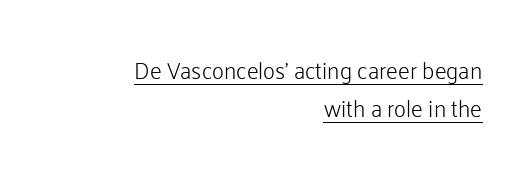
The image shows 23 px text type, upright; set right-aligned, normal line spacing (1.67x), normal letter spacing, underlined.
